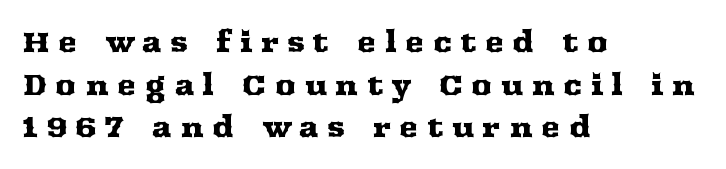
The type family on display is of the serif kind. Evenly set lines give the paragraph a standard silhouette. What stands out about the letter spacing? Its width — letters are far apart. Spacing verdict: proportional, widths tailored to each character. In CSS terms this would be text-align: left.
